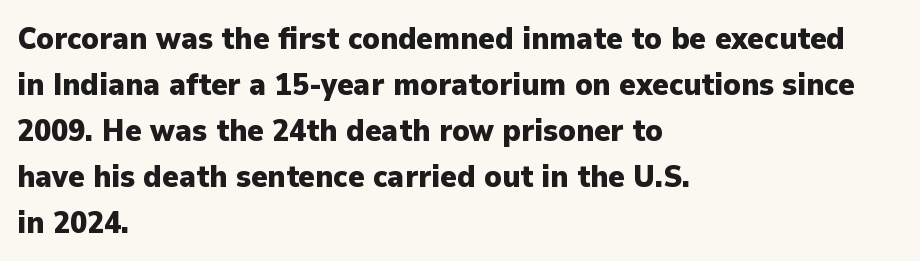
Typesetter's note: full bold, strokes at maximum text heaviness. The letterforms sit shoulder to shoulder at normal distance. The designer went with a sans here, leaving each stem footless. The letters advance in unequal steps, a hallmark of proportional type. This sample is left-justified, so line endings fall wherever the words run out.
